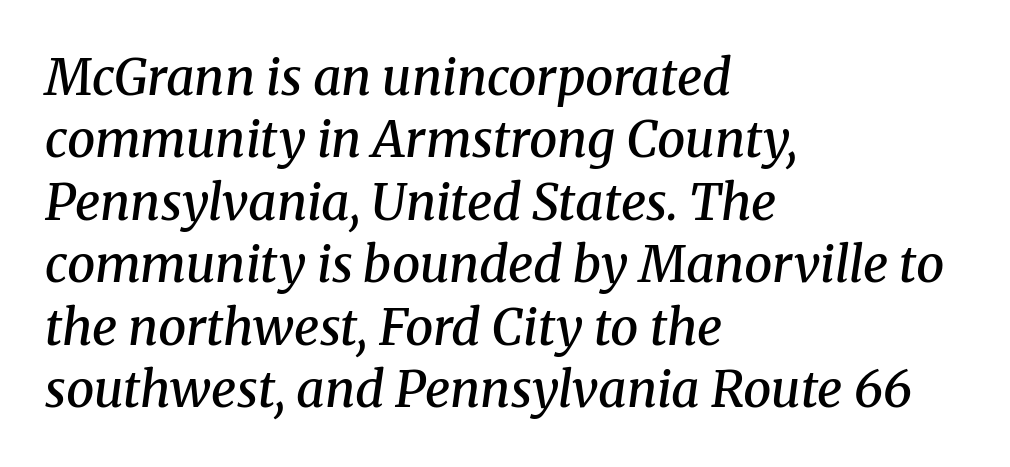
Q: Is the text bold? A: Semi-bold.
Q: Is the text italic (slanted)? A: Yes, it leans right by about 8 degrees.
Q: Is the typeface a serif or a sans-serif typeface? A: Serif.
Q: Is the text underlined? A: No.
Q: How is the paragraph aligned? A: Left-aligned.
Q: Is the spacing between letters normal or unusually wide? A: Normal.
Q: Is the spacing between lines tight, normal or loose? A: Normal.
Q: Width (condensed, normal, or wide)? A: Normal.
Q: Stroke contrast? A: Medium.
Q: x-height? A: Medium.
Q: Monospaced? A: No.
